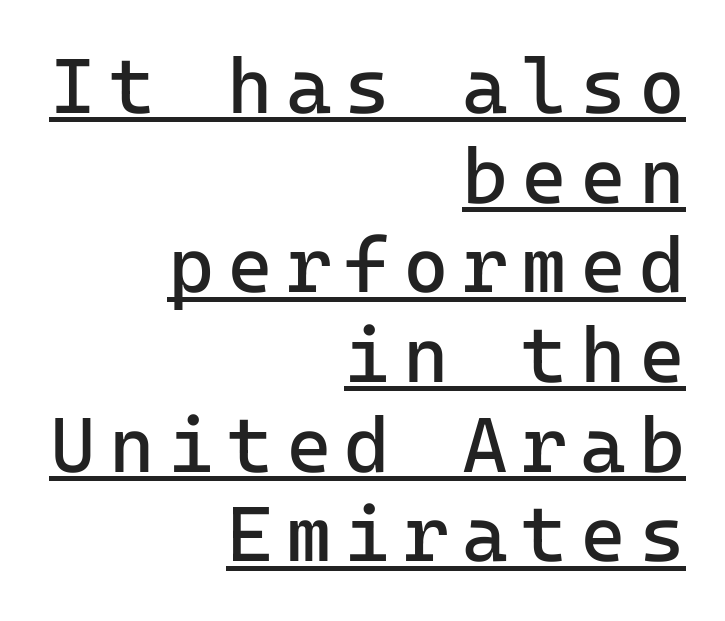
Q: Is the text bold? A: No.
Q: Is the text italic (slanted)? A: No, it is upright.
Q: Is the typeface a serif or a sans-serif typeface? A: Sans-serif.
Q: Is the text underlined? A: Yes.
Q: How is the paragraph aligned? A: Right-aligned.
Q: Is the spacing between lines tight, normal or loose? A: Tight.
Q: Width (condensed, normal, or wide)? A: Normal.
Q: Stroke contrast? A: Low.
Q: x-height? A: Medium.
Q: Monospaced? A: Yes.
